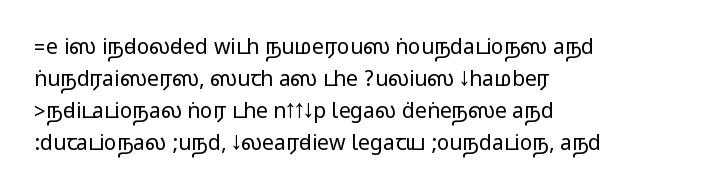
{"italic": "no", "underline": "no", "align": "left", "line_spacing": "normal", "line_spacing_ratio": 1.52, "letter_spacing": "normal", "letter_spacing_em": 0.0, "glyph_px": 21}
